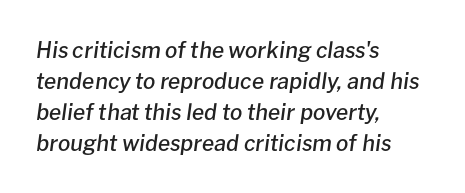
Glyph-to-glyph distance matches everyday printed text. The rag falls on the right side of this text block. The zone under the glyphs is completely vacant. A semibold gives these letters moderate extra thickness, short of bold. The vertical gap from one line to the next is medium. The glyphs look as if they've been sheared to an angle.
